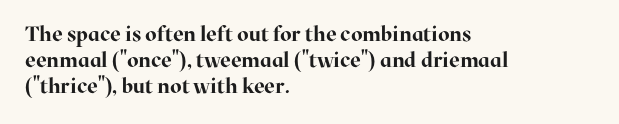
{"italic": "no", "bold": "yes", "underline": "no", "align": "left", "line_spacing_ratio": 1.23, "letter_spacing": "normal", "letter_spacing_em": 0.0, "glyph_px": 21}
